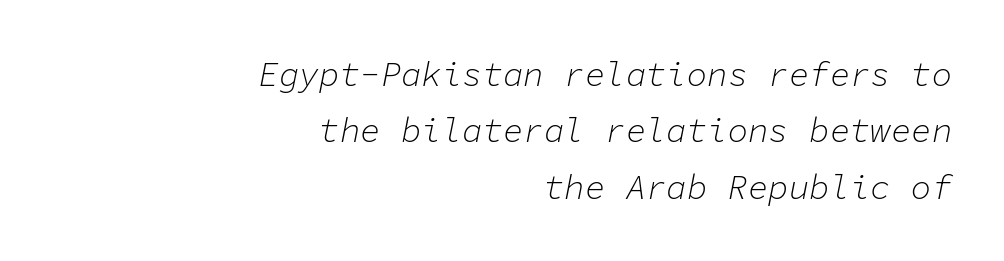
Q: Is the text bold? A: No.
Q: Is the text italic (slanted)? A: Yes, it leans right by about 11 degrees.
Q: Is the text underlined? A: No.
Q: How is the paragraph aligned? A: Right-aligned.
Q: Is the spacing between letters normal or unusually wide? A: Normal.
Q: Is the spacing between lines tight, normal or loose? A: Normal.
Q: Width (condensed, normal, or wide)? A: Normal.
Q: Stroke contrast? A: Low.
Q: x-height? A: Medium.
Q: Monospaced? A: Yes.
